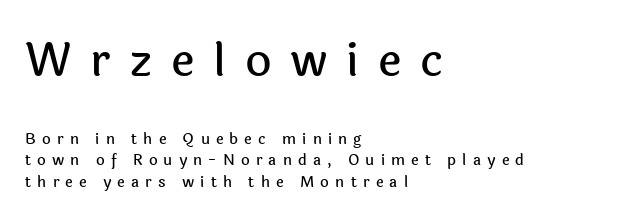
Q: Is the text italic (slanted)? A: No, it is upright.
Q: Is the typeface a serif or a sans-serif typeface? A: Sans-serif.
Q: Is the text underlined? A: No.
Q: How is the paragraph aligned? A: Left-aligned.
Q: Is the spacing between letters normal or unusually wide? A: Unusually wide.
Q: Is the spacing between lines tight, normal or loose? A: Normal.
Q: Which block of text is set in a larger size, the first (top) or the second (bottom)? A: The first (top) one.
Q: Width (condensed, normal, or wide)? A: Normal.
Q: x-height? A: Medium.
Q: Monospaced? A: No.
